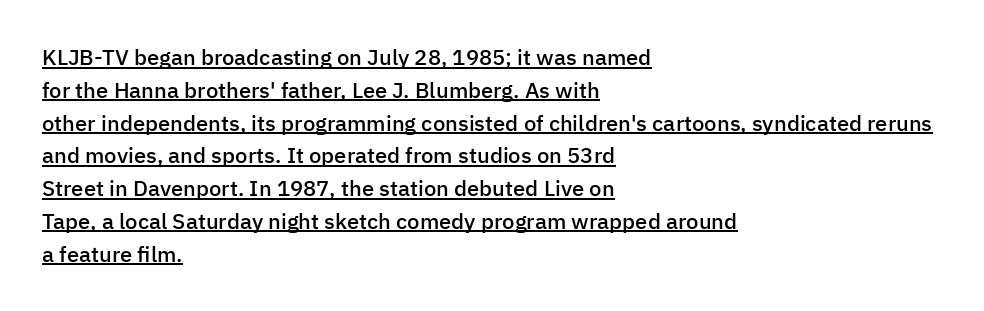
Q: Is the text bold? A: Semi-bold.
Q: Is the text italic (slanted)? A: No, it is upright.
Q: Is the text underlined? A: Yes.
Q: How is the paragraph aligned? A: Left-aligned.
Q: Is the spacing between letters normal or unusually wide? A: Normal.
Q: Is the spacing between lines tight, normal or loose? A: Normal.
